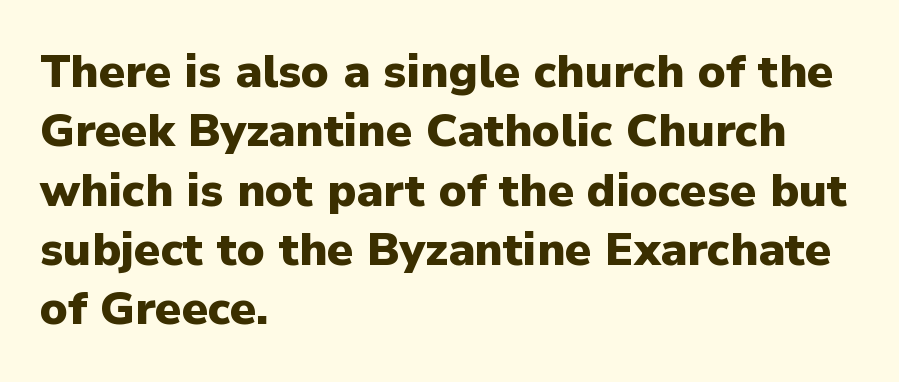
{"serif": "no", "italic": "no", "bold": "yes", "weight": "heavy", "width": "normal", "stroke_contrast": "low", "x_height": "medium", "monospaced": "no", "underline": "no", "align": "left", "line_spacing": "normal", "line_spacing_ratio": 1.29, "letter_spacing": "normal", "letter_spacing_em": 0.0, "glyph_px": 46}
